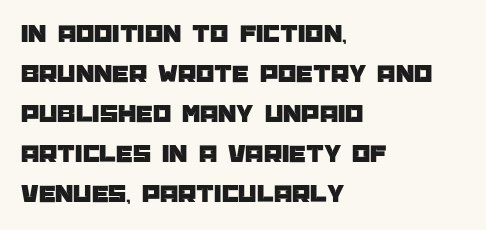
Descender tails drop into unmarked territory. Each word holds together tightly as a unit, with standard inter-letter gaps. Style check: upright. A student would call this left alignment; a typographer would say flush left, rag right. If you measured baseline to baseline, you'd find a middling distance.
